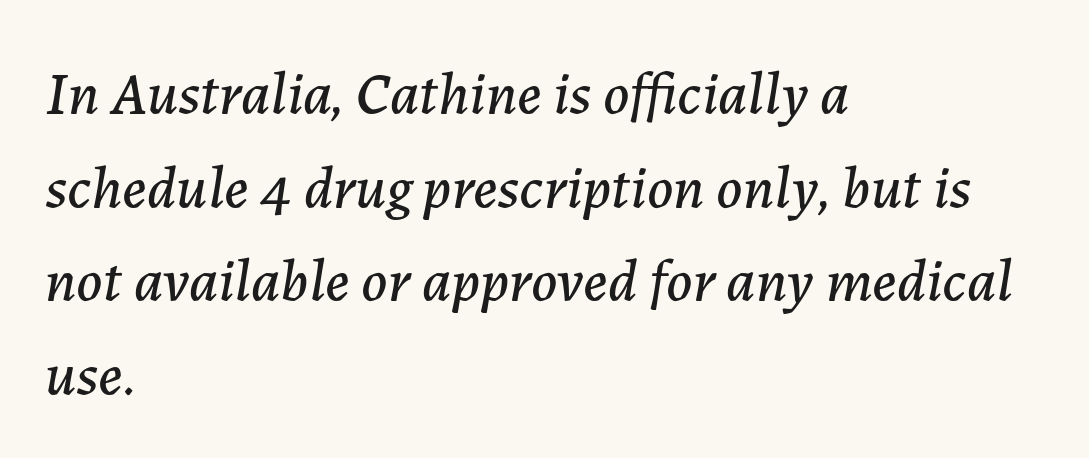
The image shows 60 px text type, italic (leaning right); set left-aligned, normal line spacing (1.56x), normal letter spacing, not underlined; low stroke contrast and a medium x-height.
